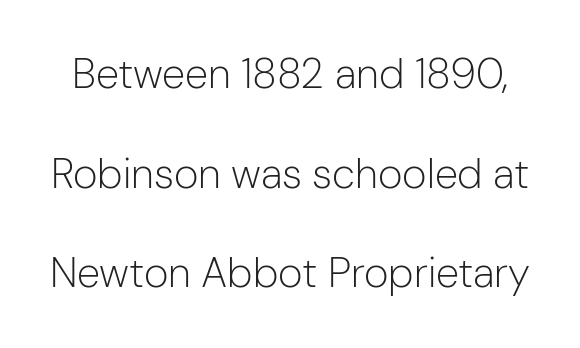
{"serif": "no", "italic": "no", "bold": "no", "weight": "light", "width": "normal", "stroke_contrast": "low", "x_height": "medium", "monospaced": "no", "underline": "no", "line_spacing": "loose", "line_spacing_ratio": 2.37, "letter_spacing": "normal", "letter_spacing_em": 0.0, "glyph_px": 42}
